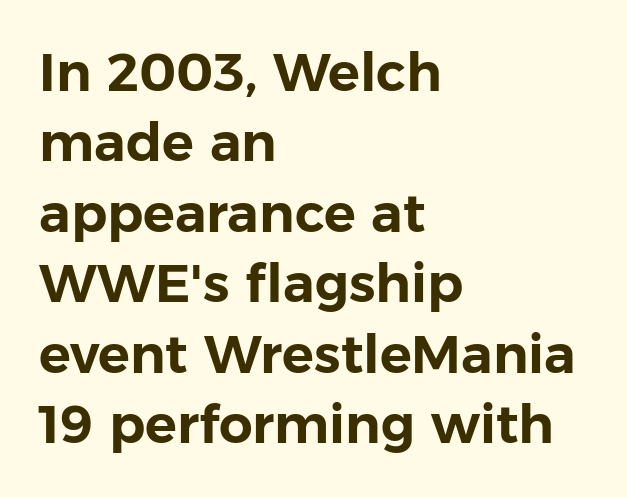
{"serif": "no", "italic": "no", "width": "normal", "stroke_contrast": "low", "x_height": "medium", "monospaced": "no", "underline": "no", "align": "left", "line_spacing": "normal", "line_spacing_ratio": 1.33, "letter_spacing": "normal", "letter_spacing_em": 0.0, "glyph_px": 53}
